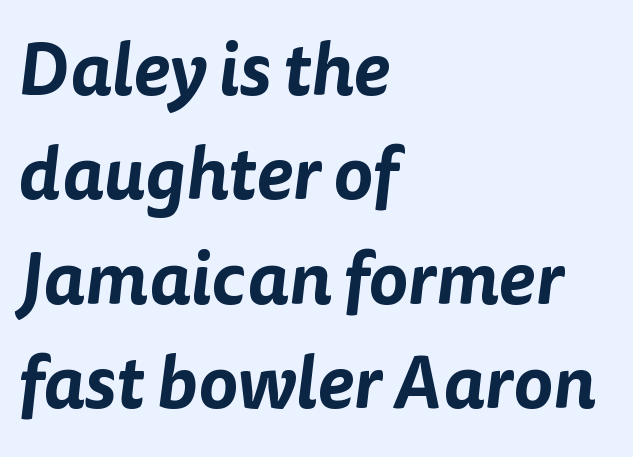
{"serif": "no", "width": "normal", "stroke_contrast": "low", "x_height": "medium", "monospaced": "no", "underline": "no", "align": "left", "line_spacing": "normal", "line_spacing_ratio": 1.41, "letter_spacing": "normal", "letter_spacing_em": 0.0, "glyph_px": 74}
